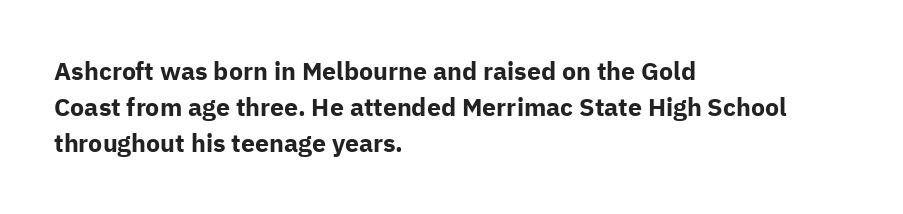
Typesetter's note: full bold, strokes at maximum text heaviness. Rendered with straight, roman letterforms. The line-height multiplier appears to be the usual default. Words appear dense and cohesive because spacing is normal. A student would call this left alignment; a typographer would say flush left, rag right. The baseline area is clear.
